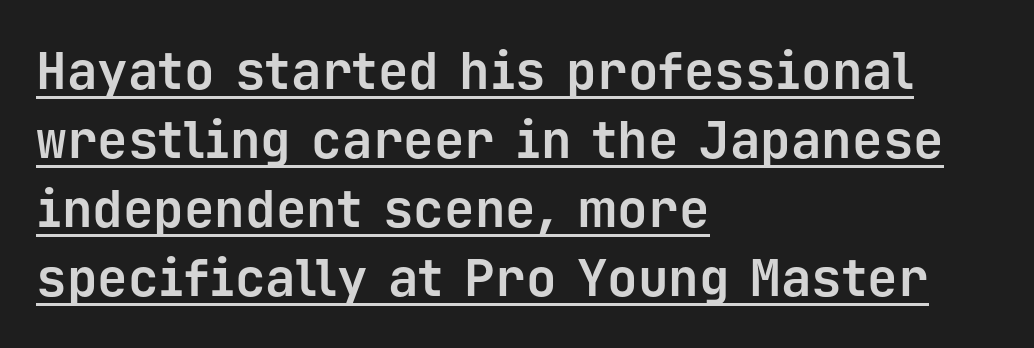
{"serif": "no", "italic": "no", "bold": "yes", "weight": "bold", "width": "normal", "stroke_contrast": "low", "x_height": "medium", "monospaced": "yes", "underline": "yes", "align": "left", "line_spacing": "normal", "line_spacing_ratio": 1.35, "letter_spacing": "normal", "letter_spacing_em": 0.0, "glyph_px": 51}
